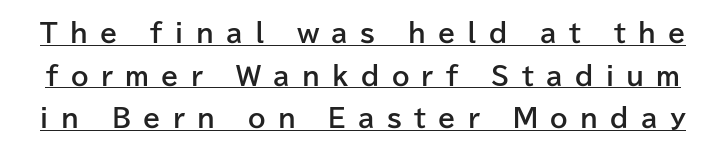
Q: Is the text bold? A: Yes.
Q: Is the text italic (slanted)? A: No, it is upright.
Q: Is the text underlined? A: Yes.
Q: Is the spacing between letters normal or unusually wide? A: Unusually wide.
